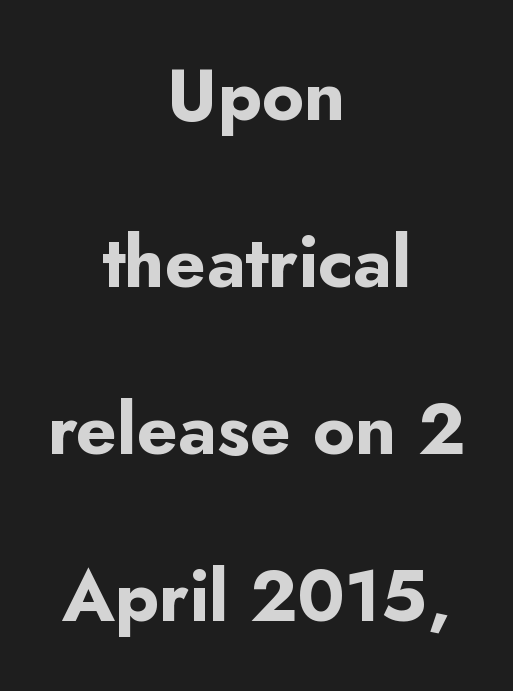
{"serif": "no", "italic": "no", "bold": "yes", "weight": "bold", "width": "normal", "stroke_contrast": "low", "x_height": "small", "monospaced": "no", "underline": "no", "align": "center", "line_spacing": "loose", "line_spacing_ratio": 2.32, "letter_spacing": "normal", "letter_spacing_em": 0.0, "glyph_px": 72}
